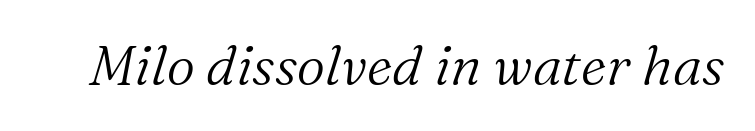
Q: Is the text bold? A: No.
Q: Is the text italic (slanted)? A: Yes, it leans right by about 16 degrees.
Q: Is the typeface a serif or a sans-serif typeface? A: Serif.
Q: Is the text underlined? A: No.
Q: Is the spacing between letters normal or unusually wide? A: Normal.
Q: Width (condensed, normal, or wide)? A: Normal.
Q: Stroke contrast? A: Medium.
Q: x-height? A: Medium.
Q: Monospaced? A: No.
